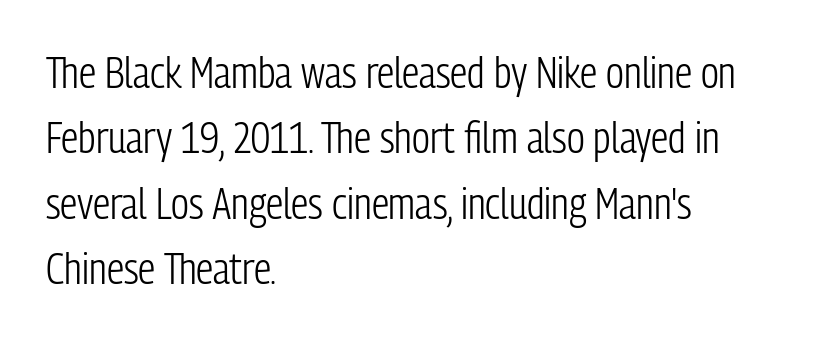
The typeface chosen for these lines omits serifs. Do the characters align in a grid? No, the font is proportional. The lines sit at an ordinary, default distance from one another. The zone under the glyphs is completely vacant.
